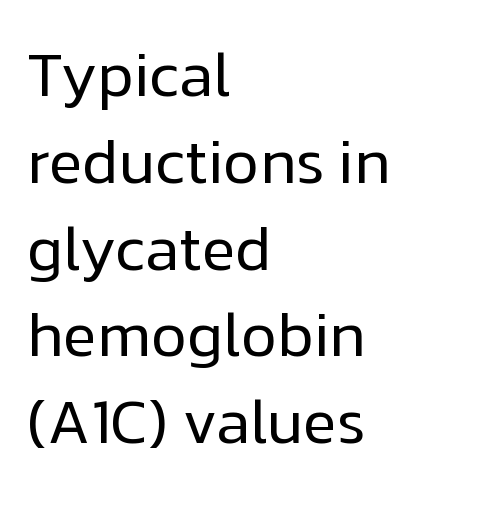
{"serif": "no", "italic": "no", "bold": "no", "weight": "regular", "width": "normal", "stroke_contrast": "low", "x_height": "medium", "monospaced": "no", "underline": "no", "align": "left", "line_spacing": "normal", "line_spacing_ratio": 1.4, "letter_spacing": "normal", "letter_spacing_em": 0.0, "glyph_px": 62}
